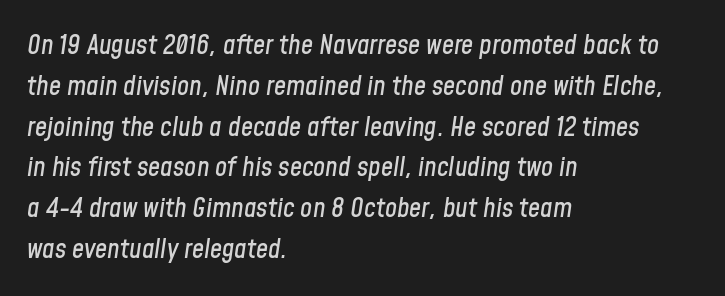
The image shows 27 px text type, italic (leaning right); set left-aligned, normal line spacing (1.51x), normal letter spacing, not underlined.
